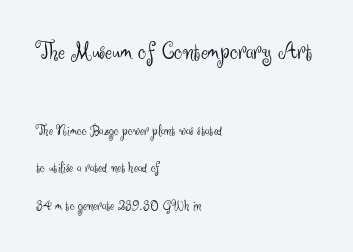
The image shows 26 px text type, upright; set left-aligned, loose line spacing (2.48x), normal letter spacing, not underlined; the first (top) block is 1.73x larger.
